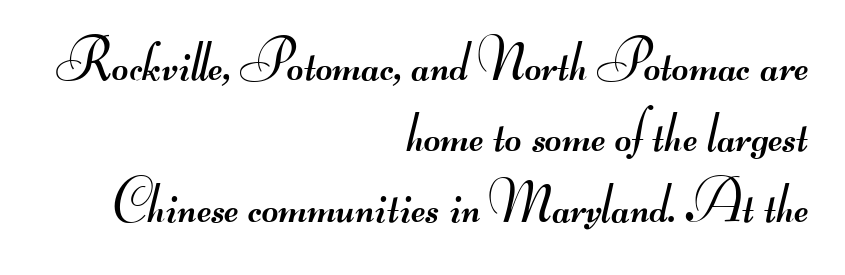
Layout note: lines flush right. This sample uses plain, unmodified letter spacing. The rendering uses a moderate line-height, typical for paragraphs. This sample has the flowing, uneven cadence of proportional lettering. Underlining? Definitely not there.
